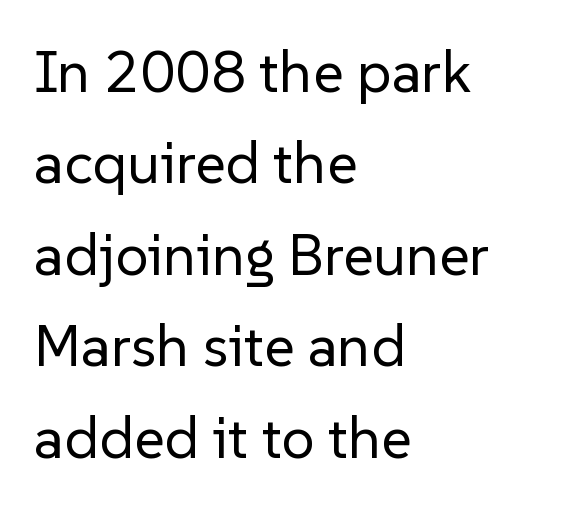
In terms of letterform style, serifs are entirely absent. Every character sits straight up, as roman type does. The tracking reads as untouched default to a designer's eye. Is the type heavy? It reads as light-to-regular instead. Do the characters align in a grid? No, the font is proportional. The lines in this sample share a left origin and differ only in where they stop.
